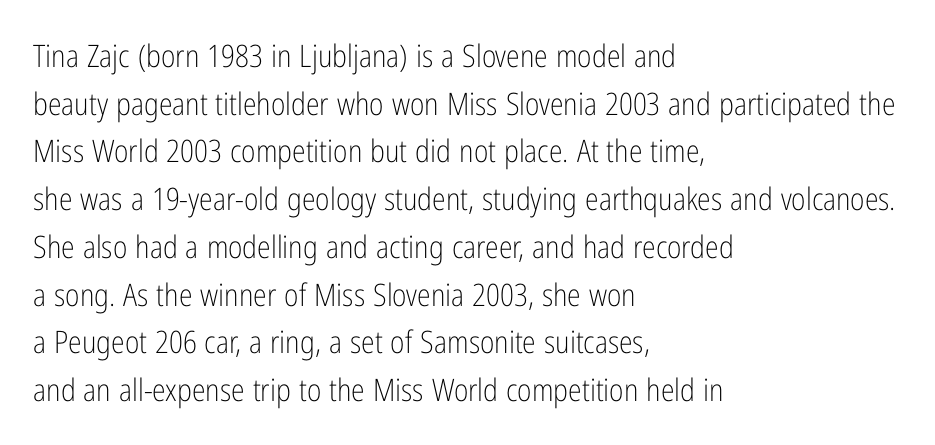
The image shows 31 px light, condensed sans-serif type, upright; set left-aligned, normal line spacing (1.54x), normal letter spacing, not underlined; low stroke contrast and a medium x-height.
